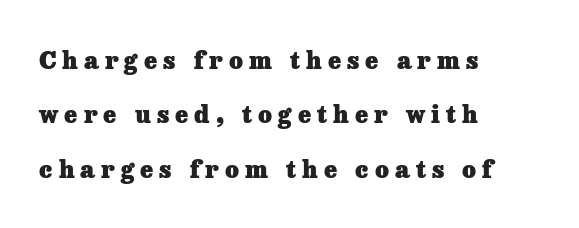
The image shows 24 px bold type, upright; set left-aligned, loose line spacing (2.27x), unusually wide letter spacing (+0.25 em), not underlined.
